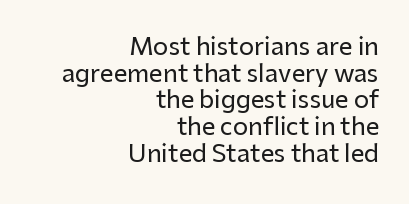
The image shows 24 px text type, upright; set right-aligned, tight line spacing (1.11x), normal letter spacing, not underlined.
